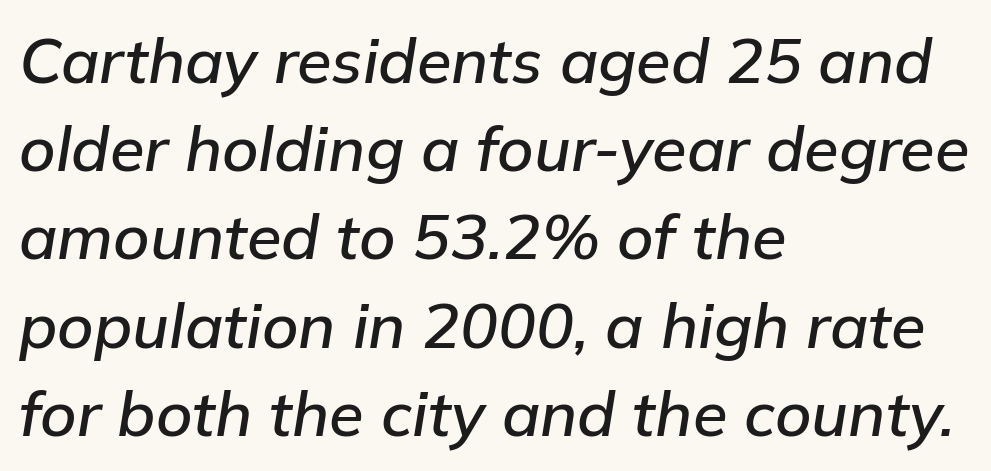
{"italic": "yes", "lean": "right", "slant_degrees": 9, "width": "normal", "stroke_contrast": "low", "x_height": "medium", "monospaced": "no", "underline": "no", "align": "left", "line_spacing": "normal", "line_spacing_ratio": 1.4, "letter_spacing": "normal", "letter_spacing_em": 0.0, "glyph_px": 63}
